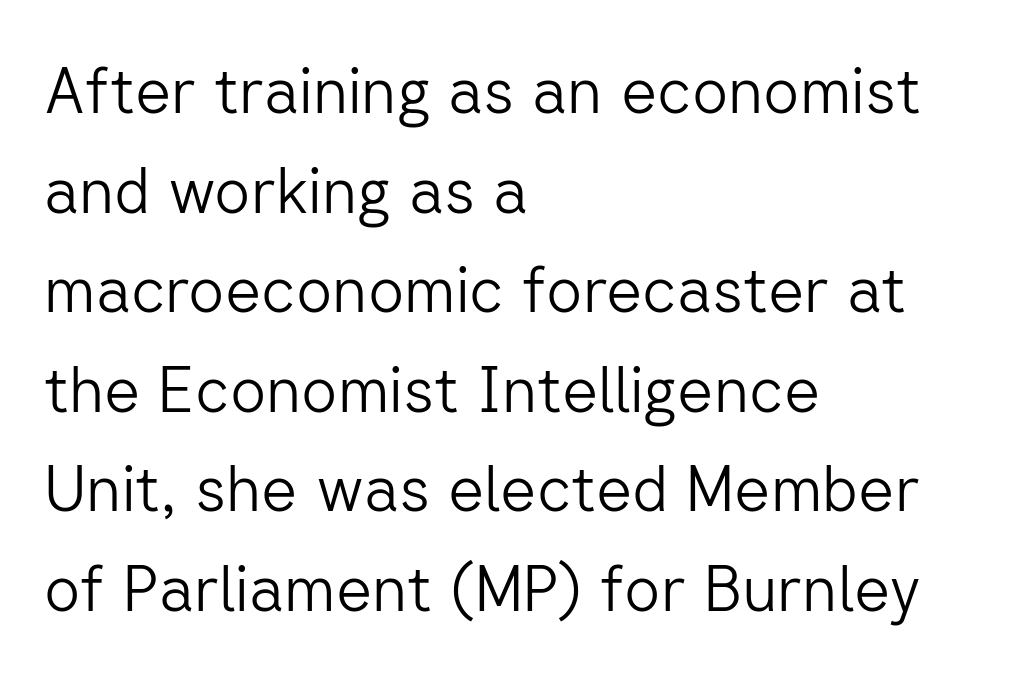
The image shows 63 px light sans-serif type, upright; set left-aligned, normal line spacing (1.58x), normal letter spacing, not underlined; low stroke contrast and a medium x-height.
